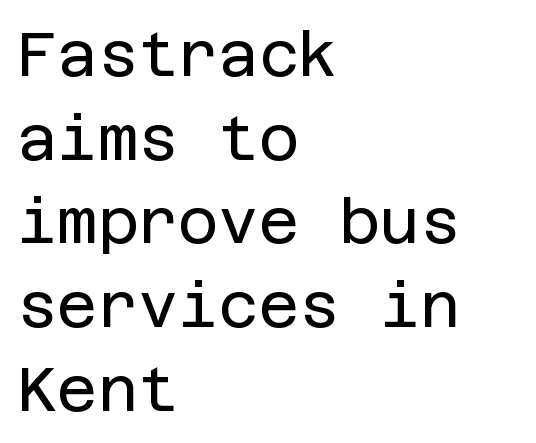
Italic? Not at all — the glyphs are vertical. Nothing heavy about these letters — not bold at all. The type is set solid horizontally, with unmodified tracking. Look at the bottom of the vertical strokes: they stop flat, with no serifs. What's the leading like? Ordinary, nothing unusual.
